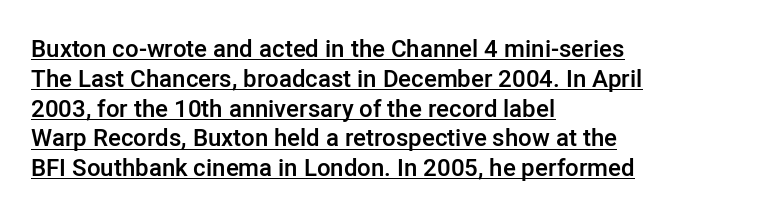
Vertical strokes here are truly vertical. Heft: intermediate — a semibold. Honestly, the underline is the first thing you notice here. Short note: letters normally spaced. Leftover space on each line is placed entirely after the last word.
